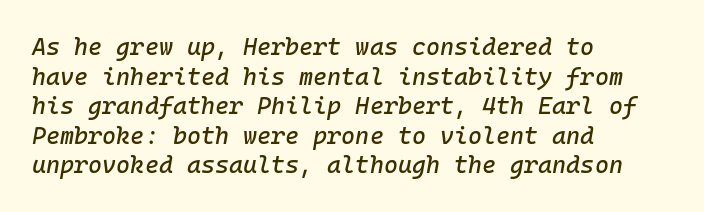
The passage shown has conventional tracking throughout. Alignment: flush left. Descenders hang freely into open space. You can tell it's italic because the verticals aren't actually vertical.
